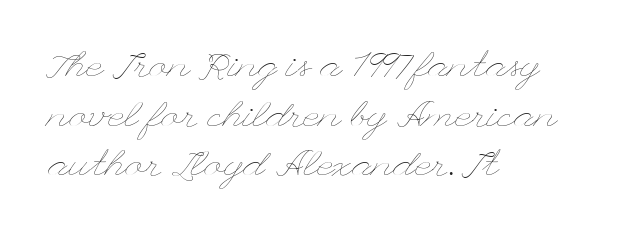
Q: Is the text bold? A: No.
Q: Is the text italic (slanted)? A: Yes.
Q: Is the text underlined? A: No.
Q: How is the paragraph aligned? A: Left-aligned.
Q: Is the spacing between letters normal or unusually wide? A: Normal.
Q: Is the spacing between lines tight, normal or loose? A: Normal.
Q: Width (condensed, normal, or wide)? A: Wide.
Q: Stroke contrast? A: Low.
Q: x-height? A: Small.
